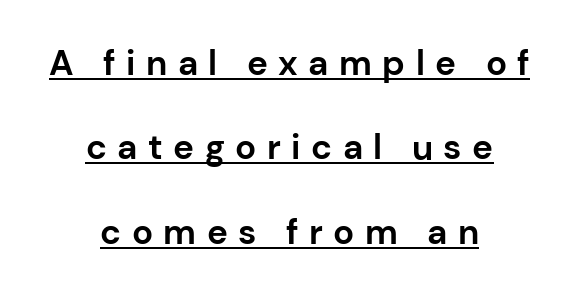
Q: Is the text bold? A: Yes.
Q: Is the text italic (slanted)? A: No, it is upright.
Q: Is the typeface a serif or a sans-serif typeface? A: Sans-serif.
Q: Is the text underlined? A: Yes.
Q: How is the paragraph aligned? A: Centered.
Q: Is the spacing between letters normal or unusually wide? A: Unusually wide.
Q: Is the spacing between lines tight, normal or loose? A: Loose.
Q: Width (condensed, normal, or wide)? A: Normal.
Q: Stroke contrast? A: Low.
Q: x-height? A: Medium.
Q: Monospaced? A: No.
